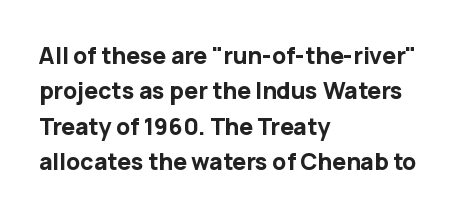
Q: Is the text bold? A: Yes.
Q: Is the text italic (slanted)? A: No, it is upright.
Q: Is the text underlined? A: No.
Q: How is the paragraph aligned? A: Left-aligned.
Q: Is the spacing between letters normal or unusually wide? A: Normal.
Q: Is the spacing between lines tight, normal or loose? A: Normal.
